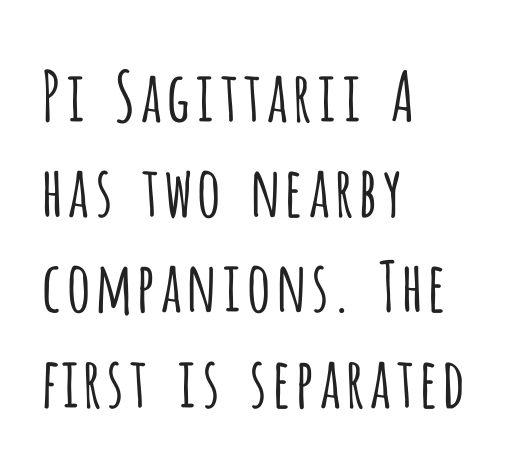
Examine the stroke ends and you'll find no serifs. Default kerning and tracking; the words read as compact shapes. Letters rest on an invisible, unmarked baseline. Vertical stems look standard width or narrower in stroke. Think of a printed novel: that variable character pitch is what you see here. Notice how the stems are strictly vertical — no italics here.
